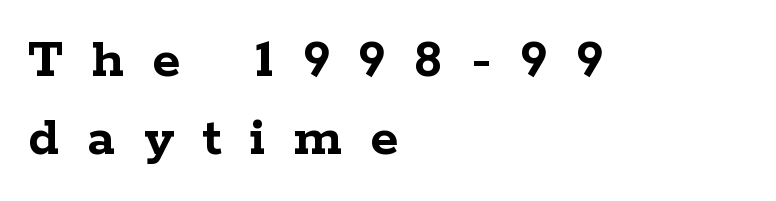
Character widths vary here, with narrow letters taking less room than wide ones. The letters carry serifs — small finishing strokes at the ends of their stems. Clear beneath every line of the passage. Regular leading.
